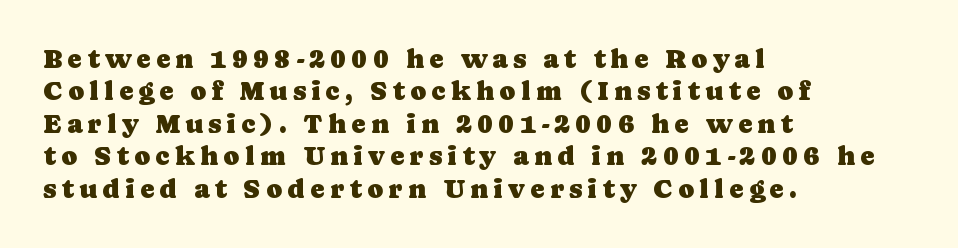
Q: Is the text italic (slanted)? A: No, it is upright.
Q: Is the text underlined? A: No.
Q: How is the paragraph aligned? A: Left-aligned.
